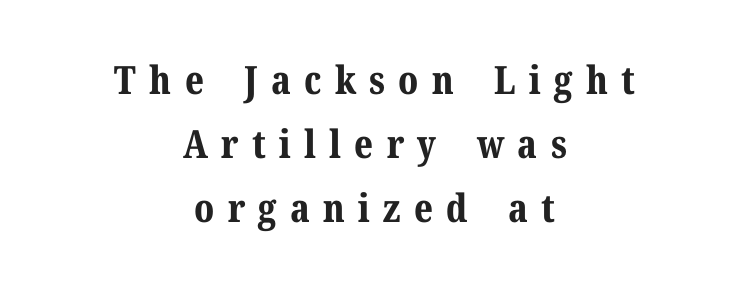
The image shows 39 px bold serif type, upright; set centered, normal line spacing (1.64x), unusually wide letter spacing (+0.34 em), not underlined; medium stroke contrast and a medium x-height.
